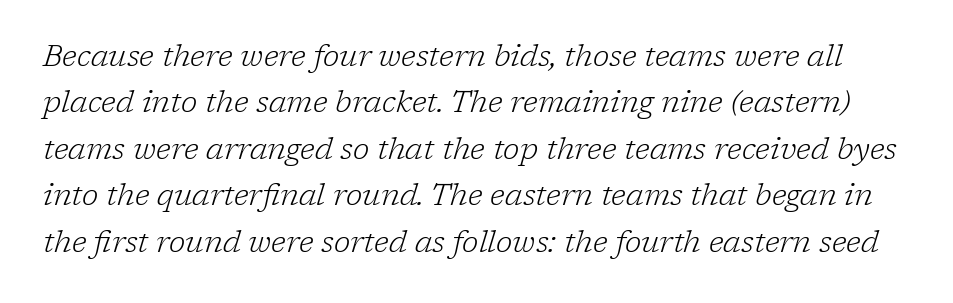
Proportional: the letters do not fall into vertical columns. Is this a sans? No — the strokes have serifs. Look at the tracking — it's just the regular setting, nothing added. You can tell it's italic because the verticals aren't actually vertical. The face looks like a standard text weight, possibly lighter. Letters rest on an invisible, unmarked baseline.
